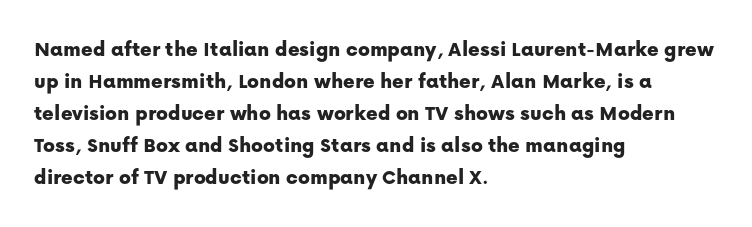
{"italic": "no", "underline": "no", "align": "left", "line_spacing": "normal", "line_spacing_ratio": 1.46, "letter_spacing": "normal", "letter_spacing_em": 0.0, "glyph_px": 22}
